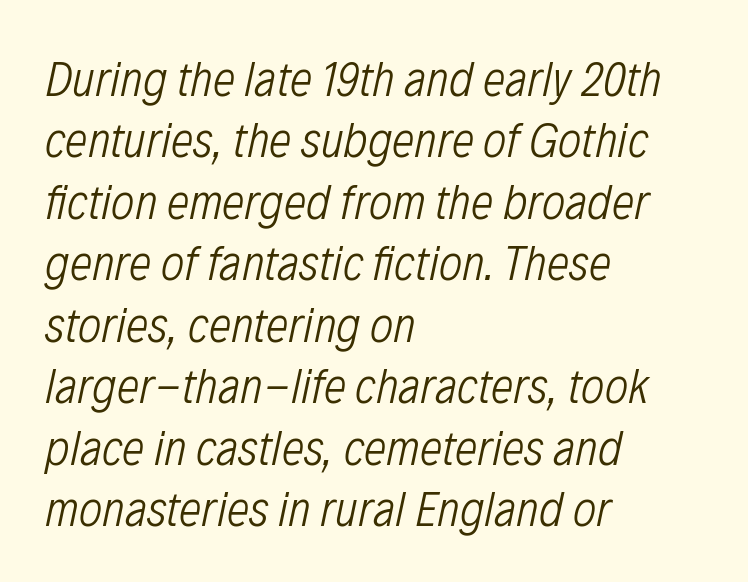
{"italic": "yes", "lean": "right", "slant_degrees": 12, "bold": "no", "weight": "light", "width": "condensed", "stroke_contrast": "low", "x_height": "medium", "monospaced": "no", "underline": "no", "align": "left", "line_spacing_ratio": 1.23, "letter_spacing": "normal", "letter_spacing_em": 0.0, "glyph_px": 50}
